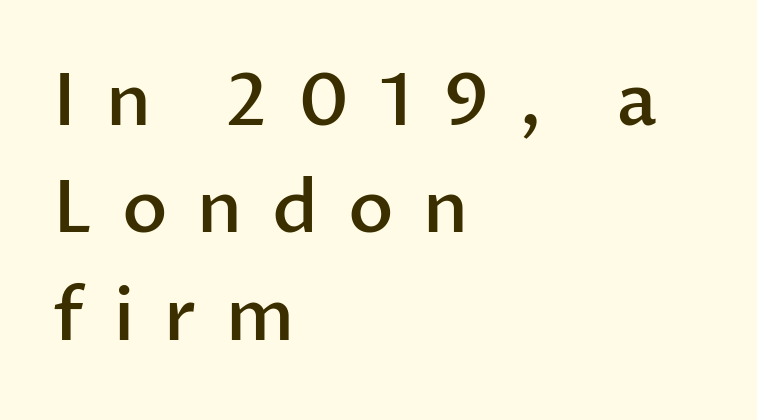
Q: Is the text bold? A: Semi-bold.
Q: Is the text italic (slanted)? A: No, it is upright.
Q: Is the typeface a serif or a sans-serif typeface? A: Sans-serif.
Q: Is the text underlined? A: No.
Q: How is the paragraph aligned? A: Left-aligned.
Q: Is the spacing between letters normal or unusually wide? A: Unusually wide.
Q: Is the spacing between lines tight, normal or loose? A: Normal.
Q: Width (condensed, normal, or wide)? A: Normal.
Q: Stroke contrast? A: Low.
Q: x-height? A: Medium.
Q: Monospaced? A: No.
